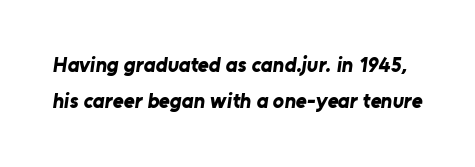
The image shows 21 px bold type; set line spacing 1.73x, normal letter spacing, not underlined.
